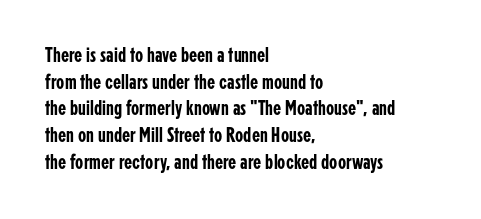
Successive baselines arrive at the customary interval. The space directly below the letters is spotless. The face used here is rendered with its standard letterfit. The rendering anchors every line to the left-hand side.
